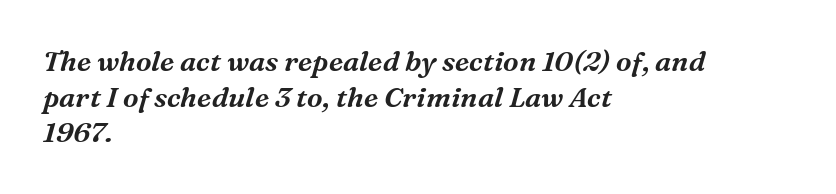
Summary of vertical rhythm: regular, with standard interline spacing. Note the varied advance widths — an 'i' is clearly narrower than an 'm'. What kind of face is this? One with serifs. The text block is weighted toward the left margin, trailing off unevenly rightward.
